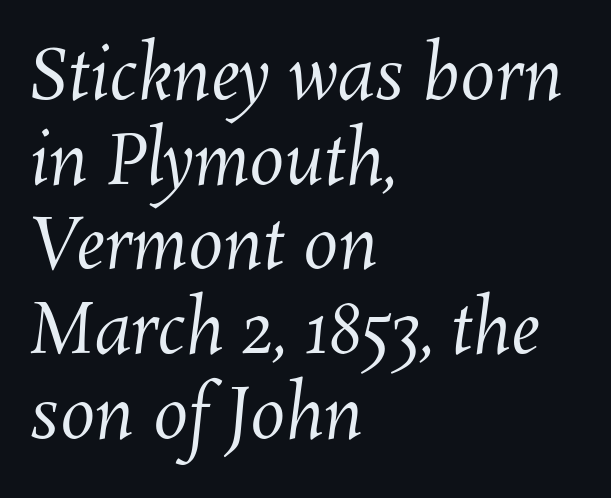
Compared with a typical body face, this is equally light or lighter still. A typesetter would call this proportional, since set widths differ per character. Short and long lines alike share a common starting point at left. Plain, unruled lines of type.
